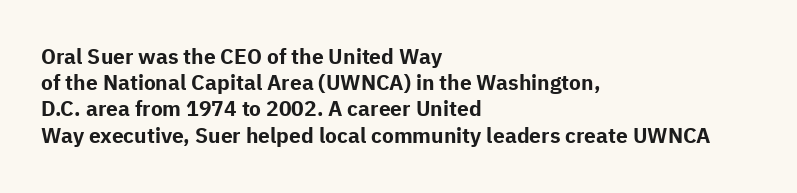
Does the weight exceed regular? Yes, all the way to bold. A typesetter would mark this as roman, not italic. The glyphs are unaccompanied by any horizontal stroke below them. Interline gaps are of average width in this sample. The horizontal fit of the characters is conventional and even.
